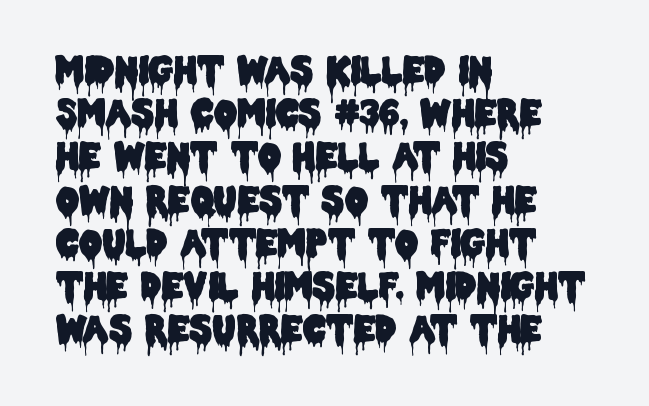
The image shows 36 px condensed sans-serif type, upright; set left-aligned, line spacing 1.2x, normal letter spacing, not underlined; low stroke contrast and a large x-height.
